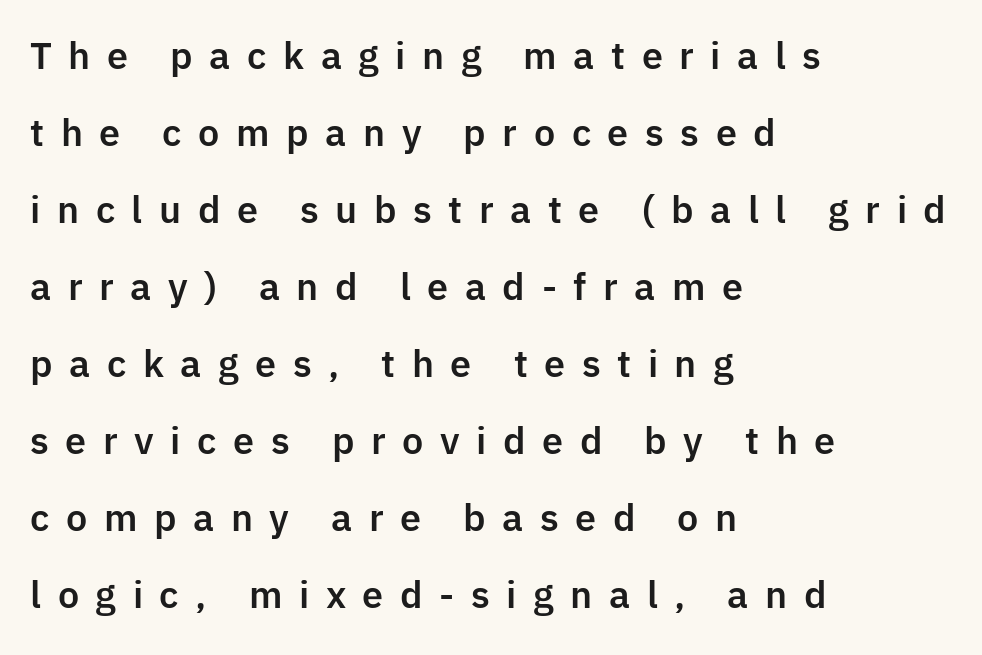
You could only call the tracking loose — the letters float apart. This block would shrink considerably if given ordinary leading; it's expanded now. Plain, unruled lines of type. Regarding serifs, this sample does without them. All the whitespace from short lines collects on the right. You can tell it's not italic because the verticals are truly vertical.
